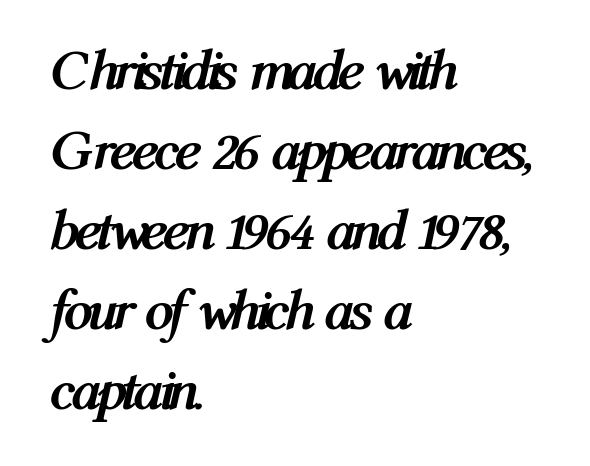
Q: Is the text bold? A: Yes.
Q: Is the text italic (slanted)? A: Yes, it leans right by about 12 degrees.
Q: Is the text underlined? A: No.
Q: How is the paragraph aligned? A: Left-aligned.
Q: Is the spacing between letters normal or unusually wide? A: Normal.
Q: Is the spacing between lines tight, normal or loose? A: Normal.
Q: Width (condensed, normal, or wide)? A: Condensed.
Q: Stroke contrast? A: Medium.
Q: x-height? A: Medium.
Q: Monospaced? A: No.
